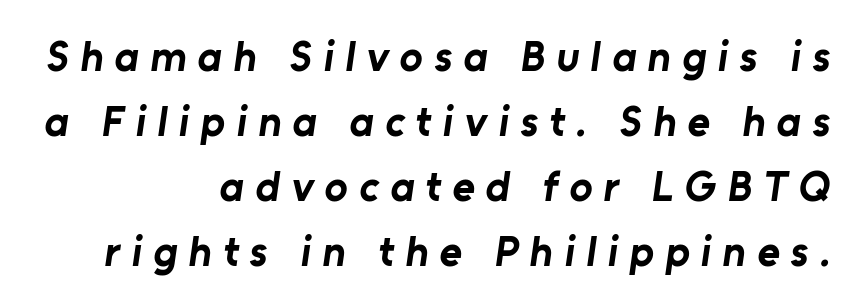
Q: Is the text bold? A: Yes.
Q: Is the typeface a serif or a sans-serif typeface? A: Sans-serif.
Q: Is the text underlined? A: No.
Q: How is the paragraph aligned? A: Right-aligned.
Q: Is the spacing between letters normal or unusually wide? A: Unusually wide.
Q: Is the spacing between lines tight, normal or loose? A: Normal.
Q: Width (condensed, normal, or wide)? A: Normal.
Q: Stroke contrast? A: Low.
Q: x-height? A: Medium.
Q: Monospaced? A: No.
